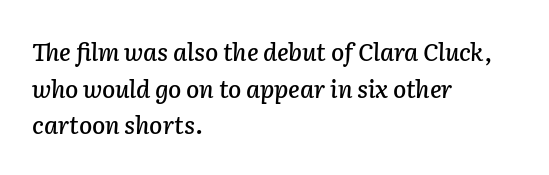
Short and long lines alike share a common starting point at left. Whoever set this chose a conventional vertical rhythm. No extra tracking has been applied to these lines. Descenders are the only things crossing below the line. The lettering tilts uniformly, giving the passage an italic look.
